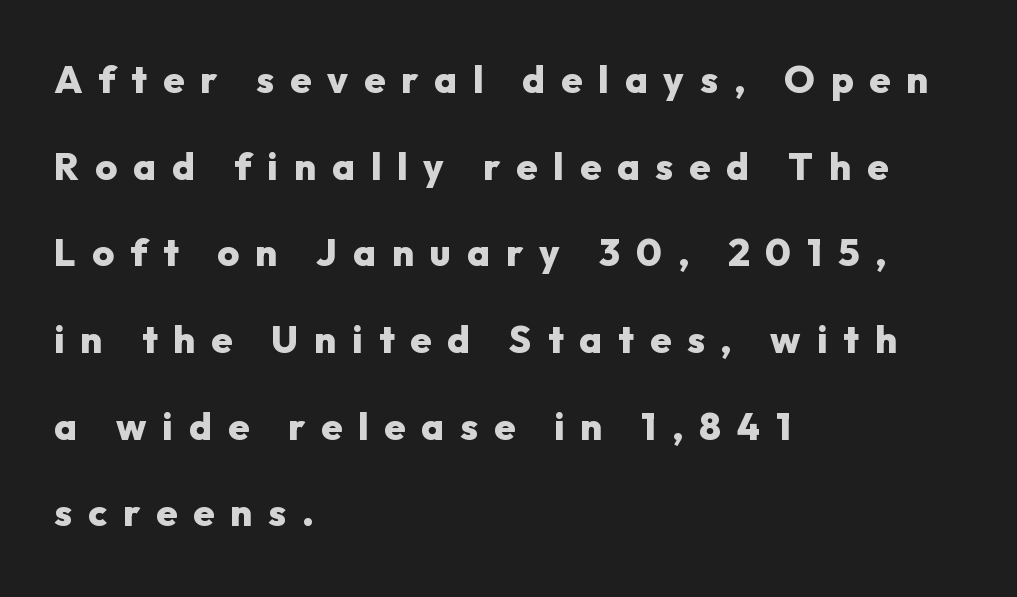
The image shows 38 px heavy sans-serif type, upright; set left-aligned, loose line spacing (2.28x), unusually wide letter spacing (+0.42 em), not underlined; low stroke contrast and a medium x-height.
